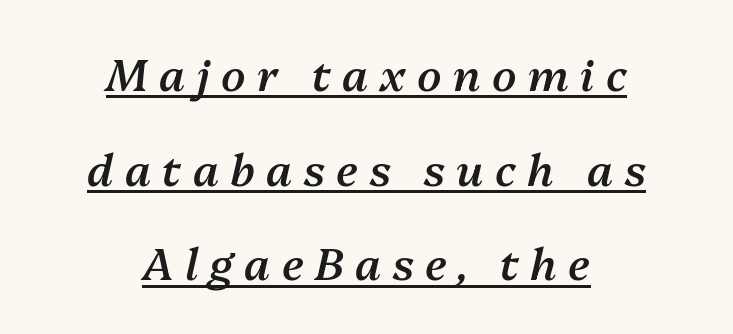
The image shows 44 px semibold type, italic (leaning right); set centered, loose line spacing (2.15x), unusually wide letter spacing (+0.26 em), underlined; medium stroke contrast and a medium x-height.
